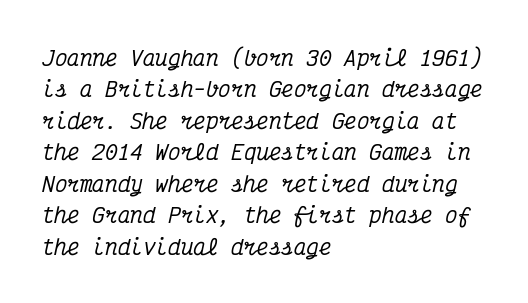
The image shows 21 px text type, italic (leaning right); set left-aligned, normal line spacing (1.5x), normal letter spacing, not underlined.
